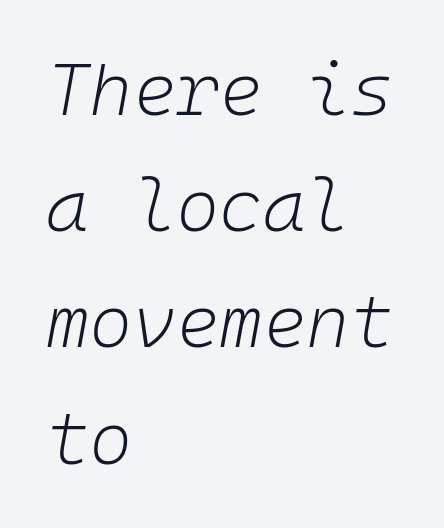
Q: Is the text bold? A: No.
Q: Is the text italic (slanted)? A: Yes, it leans right by about 10 degrees.
Q: Is the text underlined? A: No.
Q: How is the paragraph aligned? A: Left-aligned.
Q: Is the spacing between letters normal or unusually wide? A: Normal.
Q: Is the spacing between lines tight, normal or loose? A: Normal.
Q: Width (condensed, normal, or wide)? A: Normal.
Q: Stroke contrast? A: Low.
Q: x-height? A: Medium.
Q: Monospaced? A: Yes.
